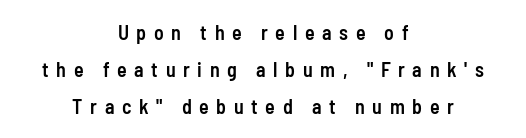
The passage shown is semibold, sitting just below true bold. A clean baseline with only descenders dipping below it. The paragraph has two soft edges and a firm central axis. The letterforms stand isolated, each surrounded by extra space.
